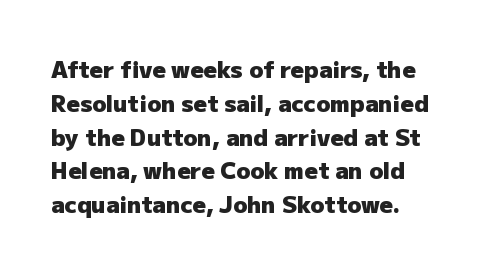
{"italic": "no", "bold": "yes", "underline": "no", "line_spacing": "normal", "line_spacing_ratio": 1.47, "letter_spacing": "normal", "letter_spacing_em": 0.0, "glyph_px": 23}
